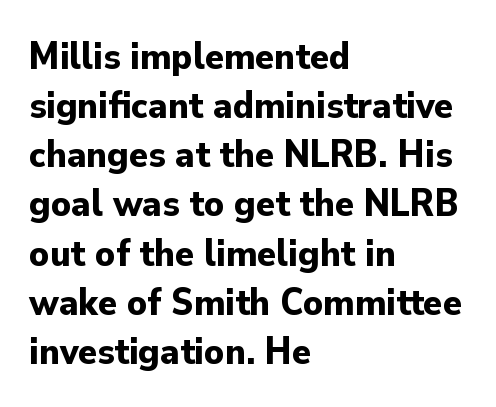
The passage shown is not underscored anywhere. These lines are rendered in a variable-pitch font. Look at the tracking — it's just the regular setting, nothing added. No italicization has been applied; the sample stays upright. Check where the strokes stop: nothing finishes them off — pure sans. The ragged edge is on the right, which tells us the setting is flush left.
